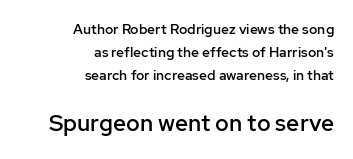
{"italic": "no", "bold": "semi", "underline": "no", "align": "right", "line_spacing": "normal", "line_spacing_ratio": 1.66, "letter_spacing": "normal", "letter_spacing_em": 0.0, "larger_block": "second", "size_ratio": 1.64, "glyph_px": 23}
